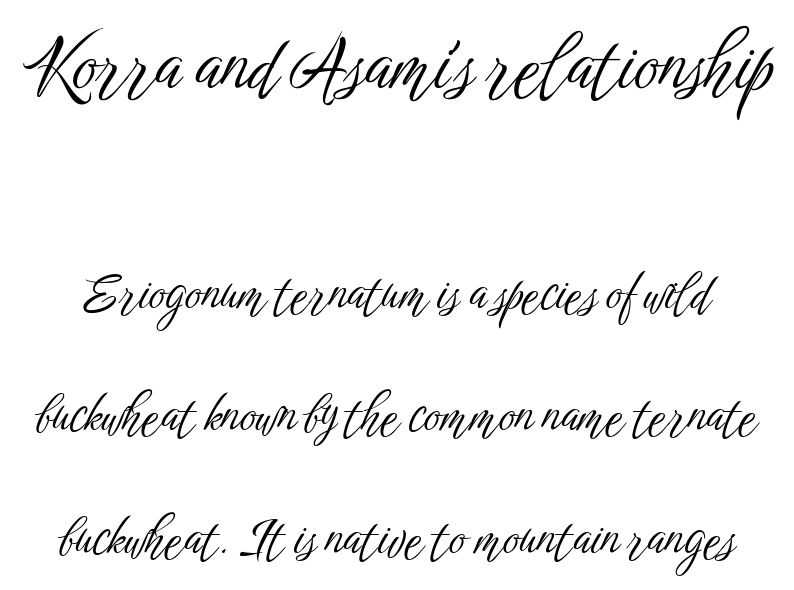
What stands out about the letter spacing? Nothing — it is the standard amount. A typesetter would call this leading open, well beyond the default. A typesetter would call this proportional, since set widths differ per character.
